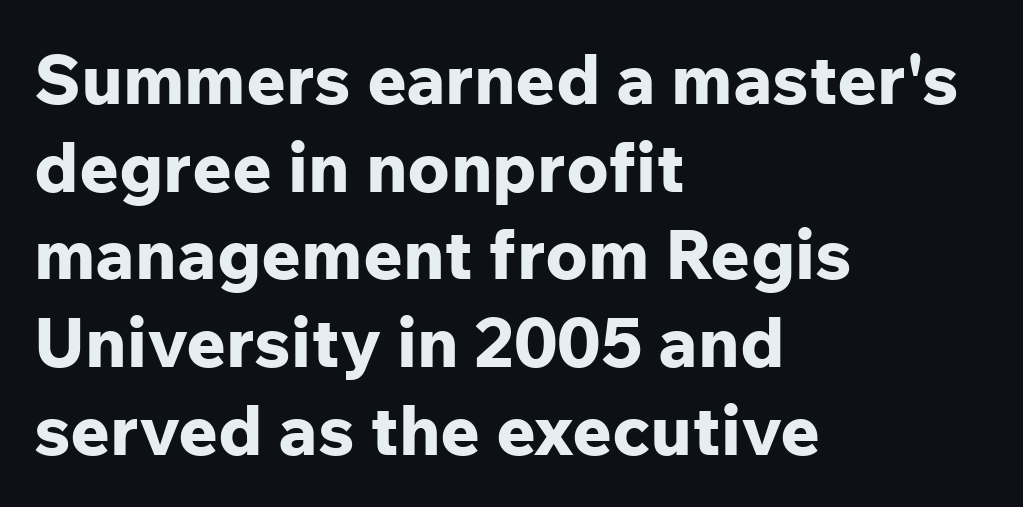
The letters stand straight up with perfectly vertical stems. The type is set solid horizontally, with unmodified tracking. Think of a printed novel: that variable character pitch is what you see here. Nobody drew a line under any word here. Horizontal bands of white between lines are of average thickness.
